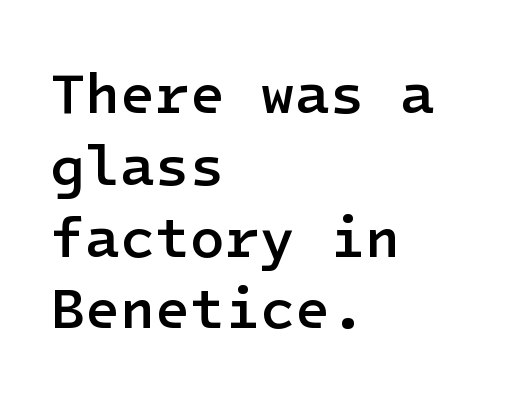
{"serif": "no", "italic": "no", "bold": "semi", "weight": "semibold", "width": "normal", "stroke_contrast": "low", "x_height": "medium", "underline": "no", "align": "left", "line_spacing": "normal", "line_spacing_ratio": 1.26, "letter_spacing": "normal", "letter_spacing_em": 0.0, "glyph_px": 57}
